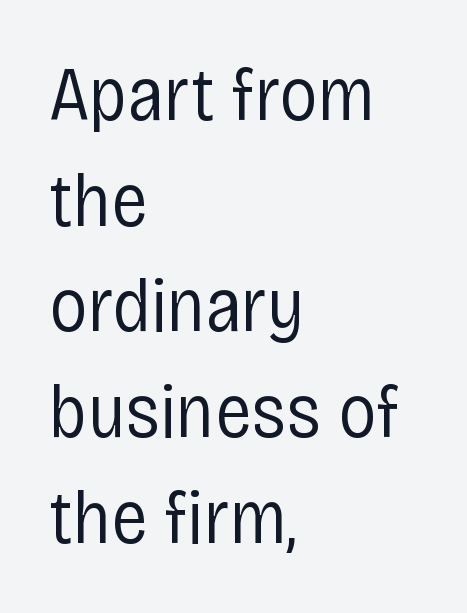
The image shows 76 px regular-weight, condensed sans-serif type, upright; set left-aligned, normal line spacing (1.39x), normal letter spacing, not underlined; low stroke contrast and a large x-height.
